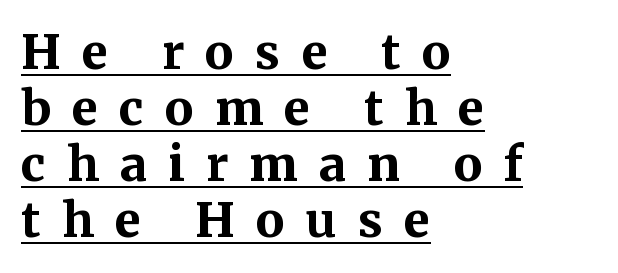
{"serif": "yes", "italic": "no", "bold": "yes", "weight": "bold", "width": "normal", "stroke_contrast": "medium", "x_height": "medium", "monospaced": "no", "underline": "yes", "align": "left", "line_spacing_ratio": 1.17, "letter_spacing": "wide", "letter_spacing_em": 0.44, "glyph_px": 48}
